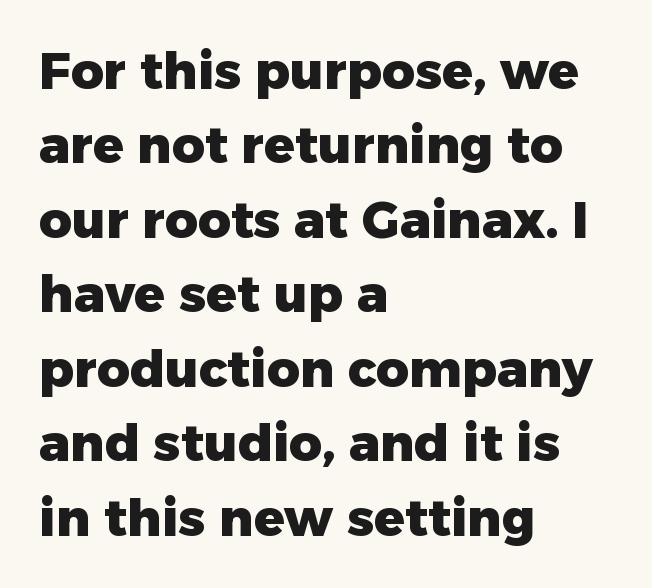
{"serif": "no", "italic": "no", "bold": "yes", "weight": "heavy", "width": "normal", "stroke_contrast": "low", "x_height": "medium", "monospaced": "no", "underline": "no", "align": "left", "line_spacing": "normal", "line_spacing_ratio": 1.46, "letter_spacing": "normal", "letter_spacing_em": 0.0, "glyph_px": 51}
